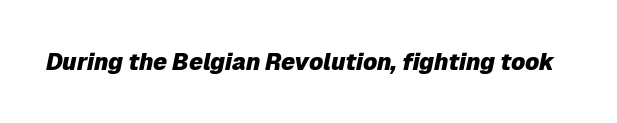
The image shows 23 px bold type, italic (leaning right); set normal letter spacing, not underlined.
